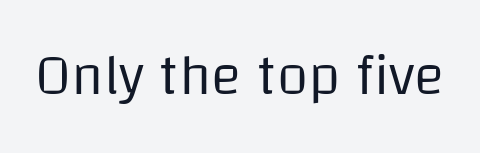
Compared with typical body copy, the letter spacing here is the same. Examine the stroke ends and you'll find no serifs. The face looks like a standard text weight, possibly lighter. Glance below the letters and you will spot only blank space.
